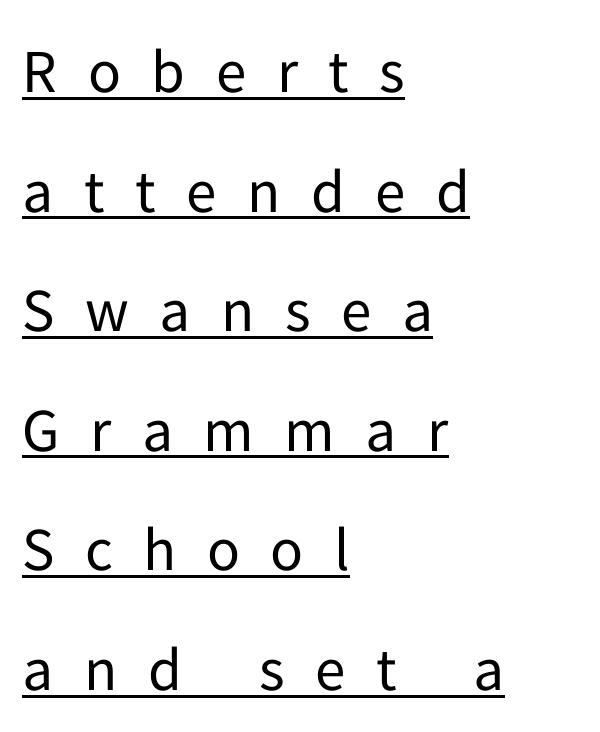
{"serif": "no", "italic": "no", "bold": "no", "weight": "regular", "width": "normal", "stroke_contrast": "low", "x_height": "medium", "monospaced": "no", "underline": "yes", "align": "left", "line_spacing": "loose", "line_spacing_ratio": 1.96, "letter_spacing": "wide", "letter_spacing_em": 0.5, "glyph_px": 61}
